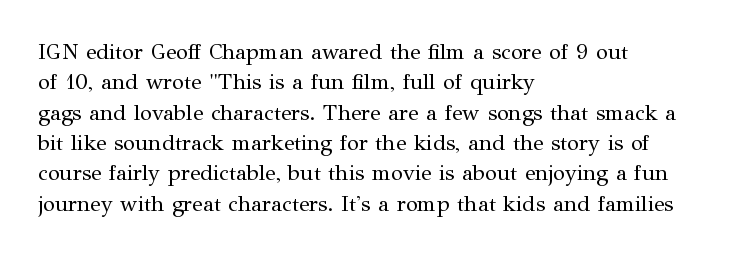
The image shows 22 px text type, upright; set left-aligned, normal line spacing (1.38x), normal letter spacing, not underlined.
